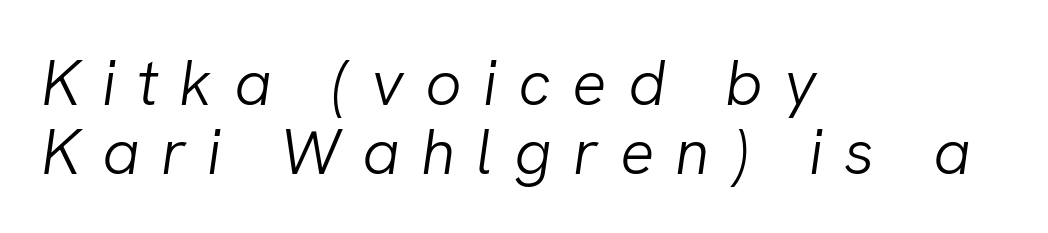
Q: Is the text bold? A: No.
Q: Is the text italic (slanted)? A: Yes, it leans right by about 8 degrees.
Q: Is the text underlined? A: No.
Q: How is the paragraph aligned? A: Left-aligned.
Q: Is the spacing between letters normal or unusually wide? A: Unusually wide.
Q: Is the spacing between lines tight, normal or loose? A: Tight.
Q: Width (condensed, normal, or wide)? A: Normal.
Q: Stroke contrast? A: Low.
Q: x-height? A: Medium.
Q: Monospaced? A: No.
